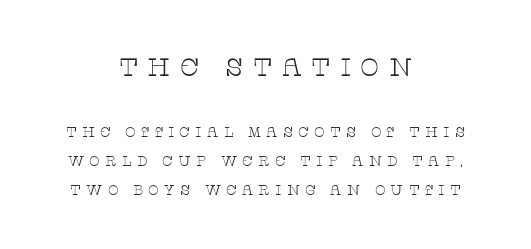
{"italic": "no", "bold": "no", "underline": "no", "align": "center", "line_spacing": "loose", "line_spacing_ratio": 2.07, "letter_spacing": "wide", "letter_spacing_em": 0.37, "larger_block": "first", "size_ratio": 1.79, "glyph_px": 25}
